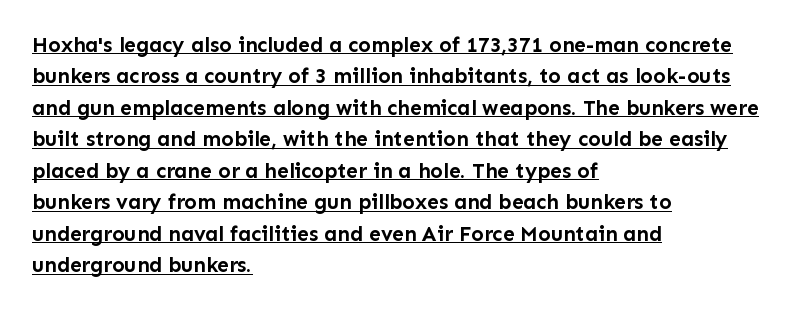
The image shows 21 px bold type, upright; set left-aligned, normal line spacing (1.5x), normal letter spacing, underlined.
